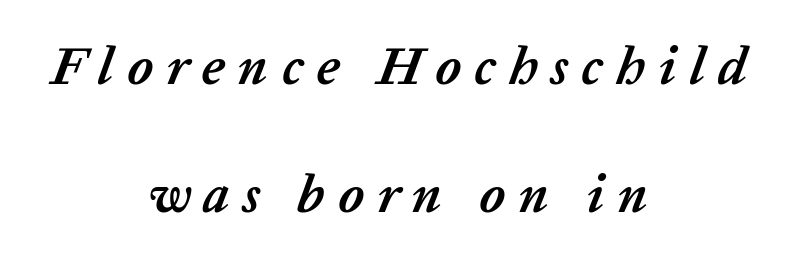
Q: Is the text bold? A: Yes.
Q: Is the text italic (slanted)? A: Yes, it leans right by about 20 degrees.
Q: Is the text underlined? A: No.
Q: How is the paragraph aligned? A: Centered.
Q: Is the spacing between letters normal or unusually wide? A: Unusually wide.
Q: Is the spacing between lines tight, normal or loose? A: Loose.
Q: Width (condensed, normal, or wide)? A: Normal.
Q: Stroke contrast? A: Low.
Q: x-height? A: Medium.
Q: Monospaced? A: No.
